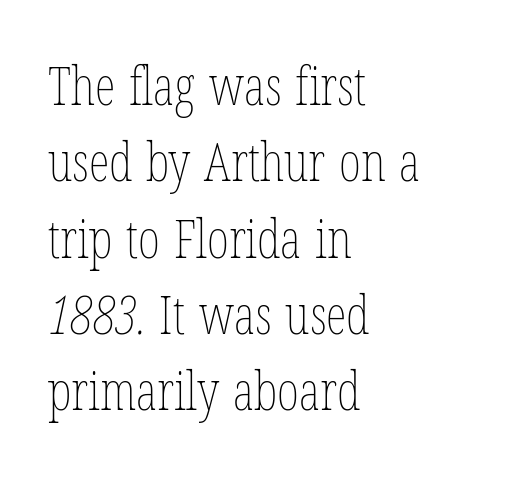
Q: Is the text bold? A: No.
Q: Is the text underlined? A: No.
Q: How is the paragraph aligned? A: Left-aligned.
Q: Is the spacing between letters normal or unusually wide? A: Normal.
Q: Is the spacing between lines tight, normal or loose? A: Normal.
Q: Width (condensed, normal, or wide)? A: Condensed.
Q: Stroke contrast? A: Low.
Q: x-height? A: Medium.
Q: Monospaced? A: No.
